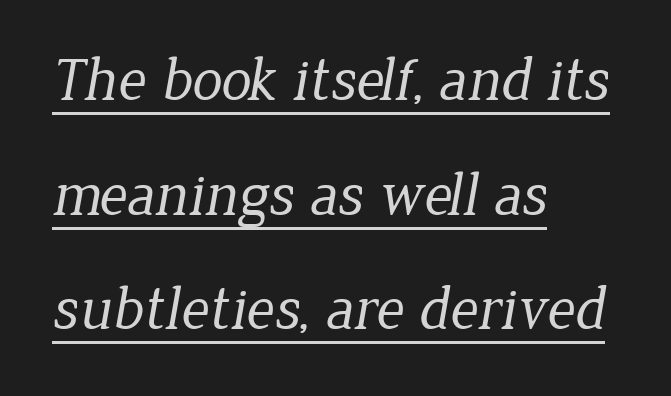
The image shows 61 px regular-weight serif type; set left-aligned, line spacing 1.88x, normal letter spacing, underlined; low stroke contrast and a medium x-height.
